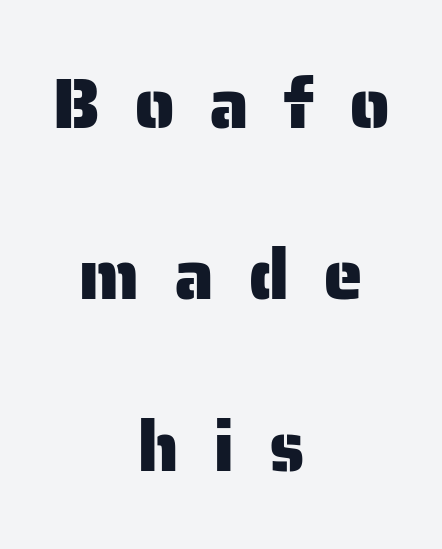
The image shows 72 px sans-serif type, upright; set centered, loose line spacing (2.38x), unusually wide letter spacing (+0.47 em), not underlined; low stroke contrast and a medium x-height.
